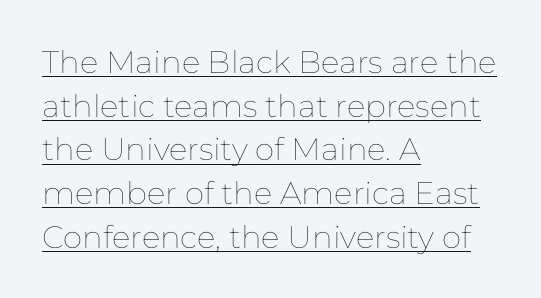
{"italic": "no", "bold": "no", "weight": "thin", "width": "normal", "stroke_contrast": "low", "x_height": "medium", "monospaced": "no", "underline": "yes", "align": "left", "line_spacing": "normal", "line_spacing_ratio": 1.41, "letter_spacing": "normal", "letter_spacing_em": 0.0, "glyph_px": 31}
